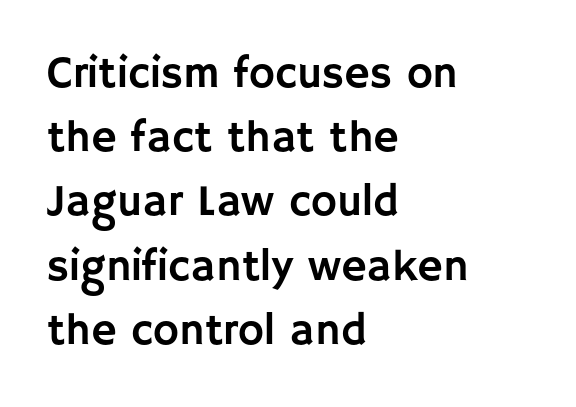
{"serif": "no", "italic": "no", "width": "normal", "stroke_contrast": "low", "x_height": "large", "monospaced": "no", "underline": "no", "align": "left", "line_spacing": "normal", "line_spacing_ratio": 1.46, "letter_spacing": "normal", "letter_spacing_em": 0.0, "glyph_px": 44}
